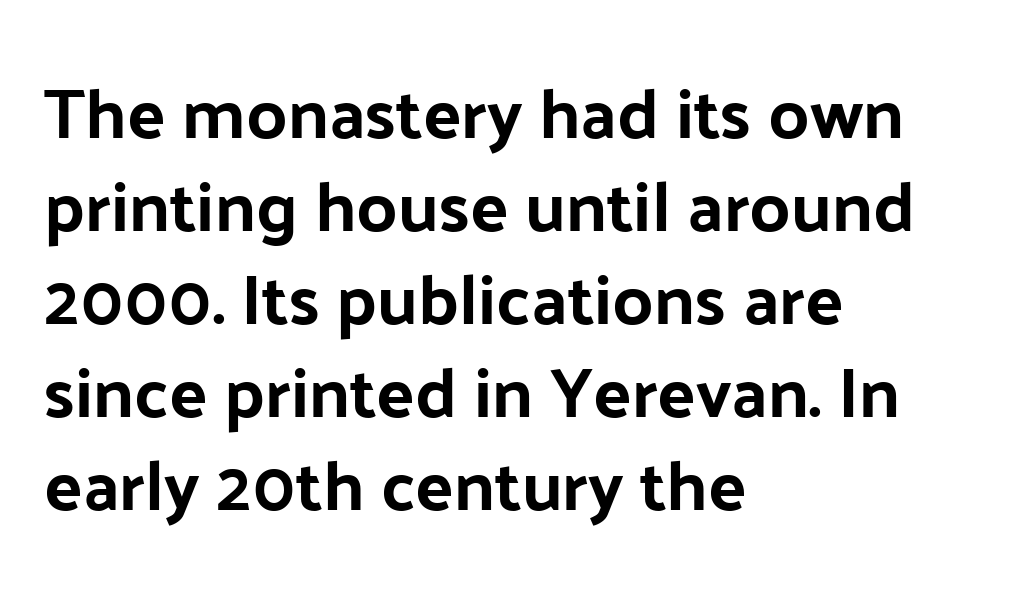
Q: Is the text bold? A: Yes.
Q: Is the text italic (slanted)? A: No, it is upright.
Q: Is the typeface a serif or a sans-serif typeface? A: Sans-serif.
Q: Is the text underlined? A: No.
Q: How is the paragraph aligned? A: Left-aligned.
Q: Is the spacing between letters normal or unusually wide? A: Normal.
Q: Is the spacing between lines tight, normal or loose? A: Normal.
Q: Width (condensed, normal, or wide)? A: Normal.
Q: Stroke contrast? A: Low.
Q: x-height? A: Medium.
Q: Monospaced? A: No.
